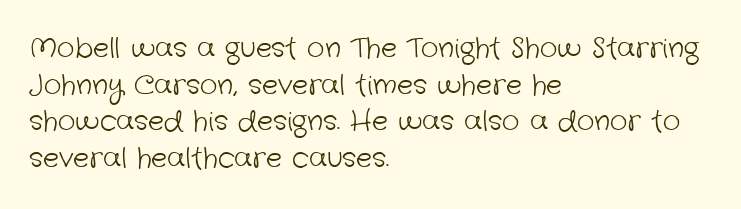
The image shows 27 px text type; set left-aligned, normal line spacing (1.36x), normal letter spacing, not underlined.
